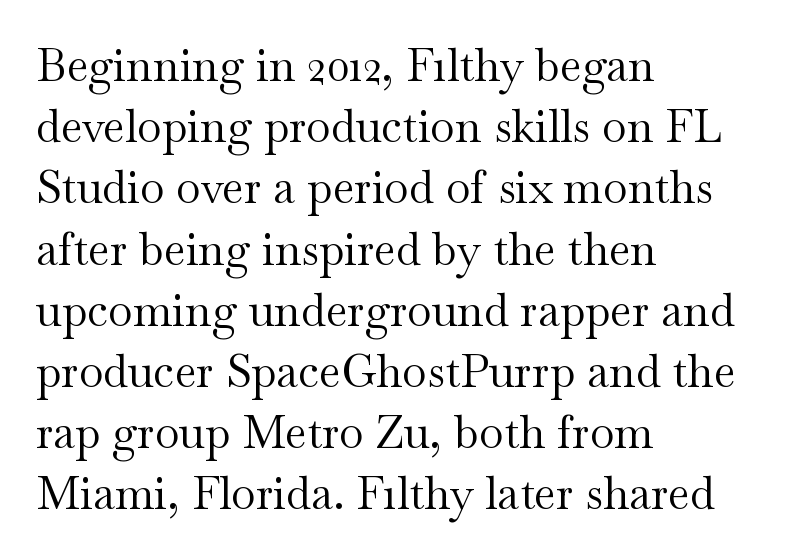
Q: Is the text bold? A: No.
Q: Is the text italic (slanted)? A: No, it is upright.
Q: Is the typeface a serif or a sans-serif typeface? A: Serif.
Q: Is the text underlined? A: No.
Q: How is the paragraph aligned? A: Left-aligned.
Q: Is the spacing between letters normal or unusually wide? A: Normal.
Q: Is the spacing between lines tight, normal or loose? A: Normal.
Q: Width (condensed, normal, or wide)? A: Wide.
Q: Stroke contrast? A: Medium.
Q: x-height? A: Small.
Q: Monospaced? A: No.
